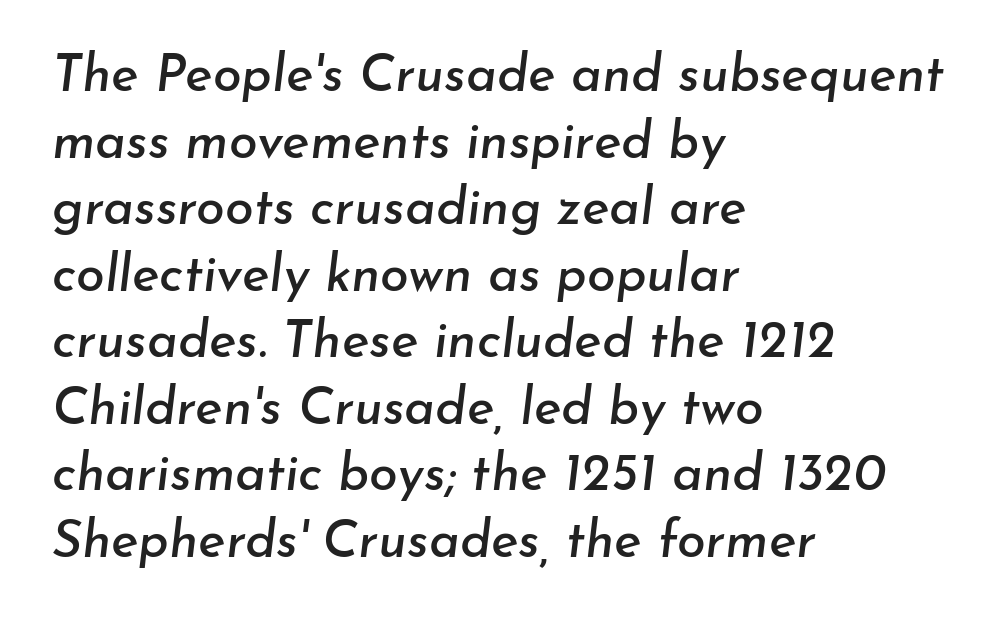
Compared with ordinary roman type, these characters are visibly tilted. Decoration check: the copy has no underline. The passage is arranged the way most books set body copy — flush left. Think of a printed novel: that variable character pitch is what you see here.
